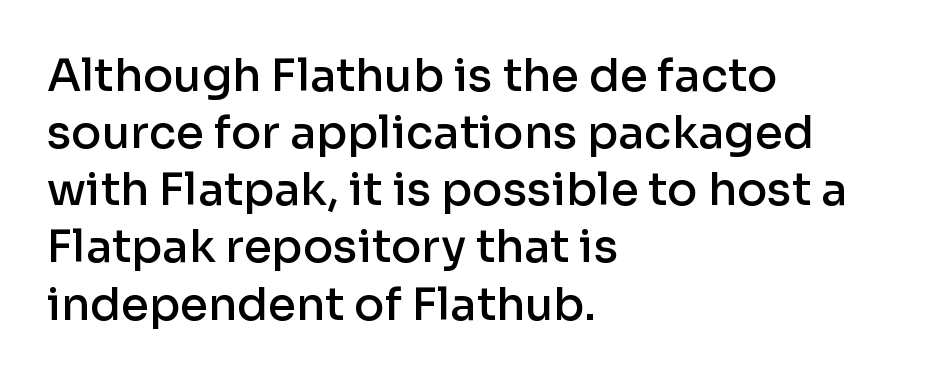
The image shows 45 px semibold sans-serif type, upright; set left-aligned, normal line spacing (1.27x), normal letter spacing, not underlined; low stroke contrast and a medium x-height.
